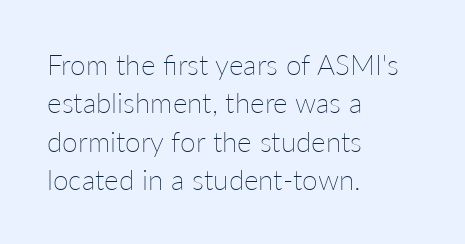
Note the varied advance widths — an 'i' is clearly narrower than an 'm'. Each row of text sits above clean, open space. A roman cut, with each character standing at attention. The paragraph shown leans on its left margin. No letter is thick-stroked: the sample isn't bold. Is the letter spacing exaggerated? No — it looks like the ordinary default.
